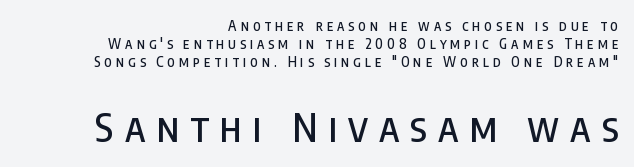
{"serif": "no", "italic": "no", "width": "condensed", "stroke_contrast": "low", "x_height": "large", "monospaced": "no", "underline": "no", "align": "right", "line_spacing": "normal", "line_spacing_ratio": 1.27, "letter_spacing": "wide", "letter_spacing_em": 0.28, "larger_block": "second", "size_ratio": 2.79, "glyph_px": 39}
